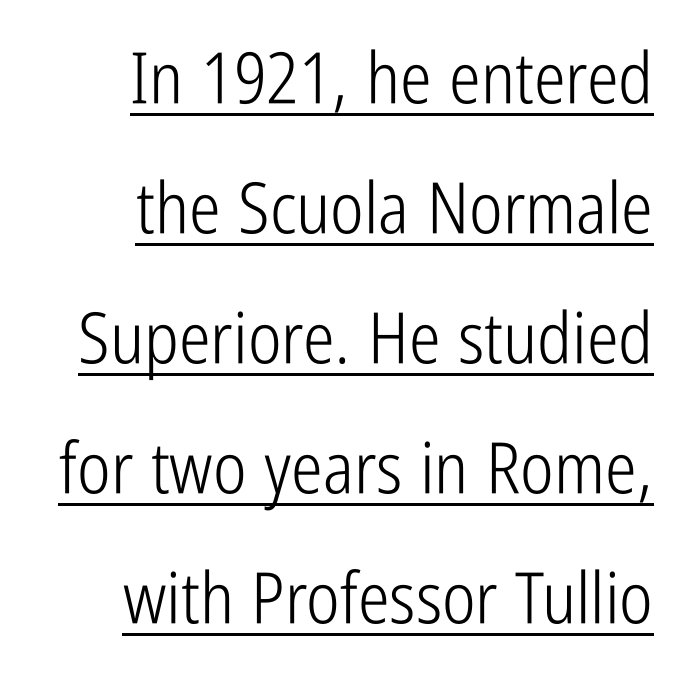
{"serif": "no", "italic": "no", "bold": "no", "weight": "light", "width": "condensed", "stroke_contrast": "low", "x_height": "medium", "monospaced": "no", "underline": "yes", "align": "right", "line_spacing_ratio": 1.83, "letter_spacing": "normal", "letter_spacing_em": 0.0, "glyph_px": 71}
